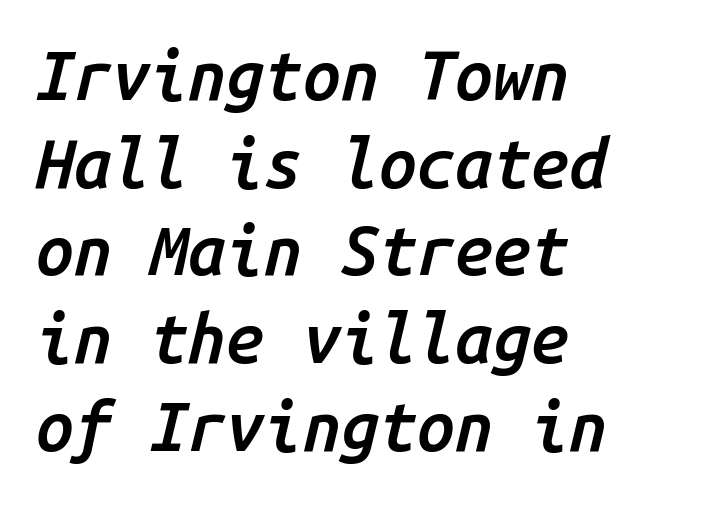
The image shows 68 px semibold type, italic (leaning right), monospaced; set left-aligned, normal line spacing (1.29x), normal letter spacing, not underlined; low stroke contrast and a medium x-height.
